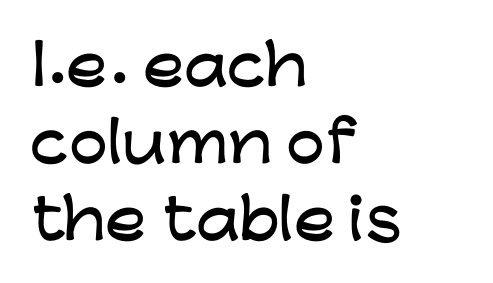
Q: Is the text italic (slanted)? A: No, it is upright.
Q: Is the typeface a serif or a sans-serif typeface? A: Sans-serif.
Q: Is the text underlined? A: No.
Q: How is the paragraph aligned? A: Left-aligned.
Q: Is the spacing between letters normal or unusually wide? A: Normal.
Q: Is the spacing between lines tight, normal or loose? A: Normal.
Q: Width (condensed, normal, or wide)? A: Wide.
Q: Stroke contrast? A: Low.
Q: x-height? A: Medium.
Q: Monospaced? A: No.
